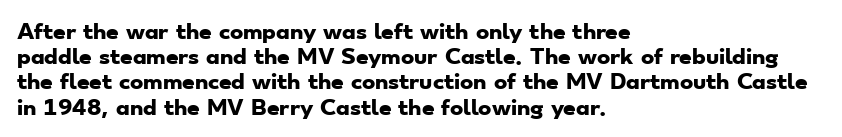
{"bold": "yes", "underline": "no", "align": "left", "line_spacing": "normal", "line_spacing_ratio": 1.26, "letter_spacing": "normal", "letter_spacing_em": 0.0, "glyph_px": 20}
